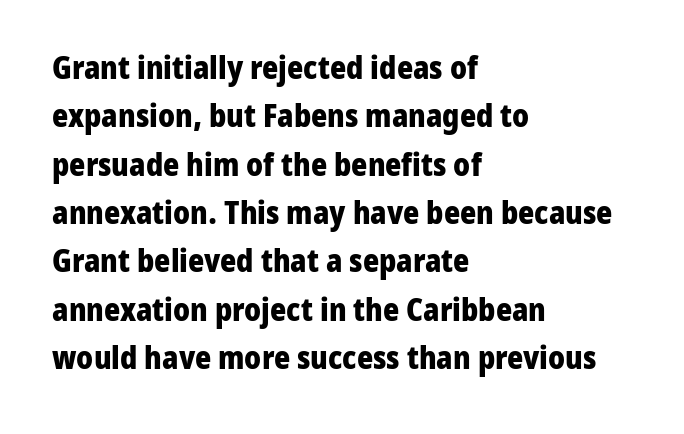
Q: Is the text bold? A: Yes.
Q: Is the text italic (slanted)? A: No, it is upright.
Q: Is the typeface a serif or a sans-serif typeface? A: Sans-serif.
Q: Is the text underlined? A: No.
Q: How is the paragraph aligned? A: Left-aligned.
Q: Is the spacing between letters normal or unusually wide? A: Normal.
Q: Is the spacing between lines tight, normal or loose? A: Normal.
Q: Width (condensed, normal, or wide)? A: Normal.
Q: Stroke contrast? A: Low.
Q: x-height? A: Medium.
Q: Monospaced? A: No.
